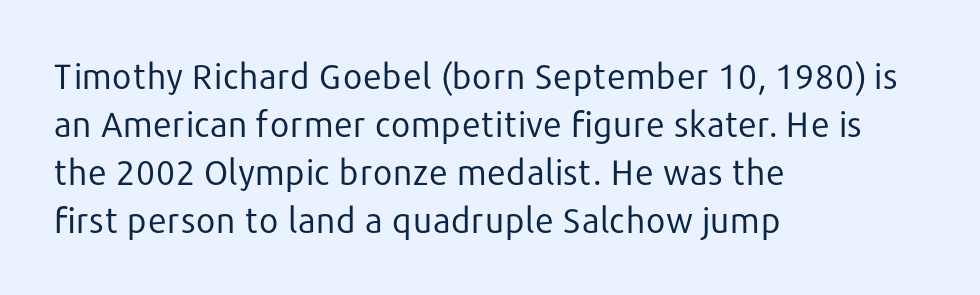
The image shows 35 px regular-weight sans-serif type, upright; set left-aligned, normal line spacing (1.37x), normal letter spacing, not underlined; low stroke contrast and a medium x-height.
